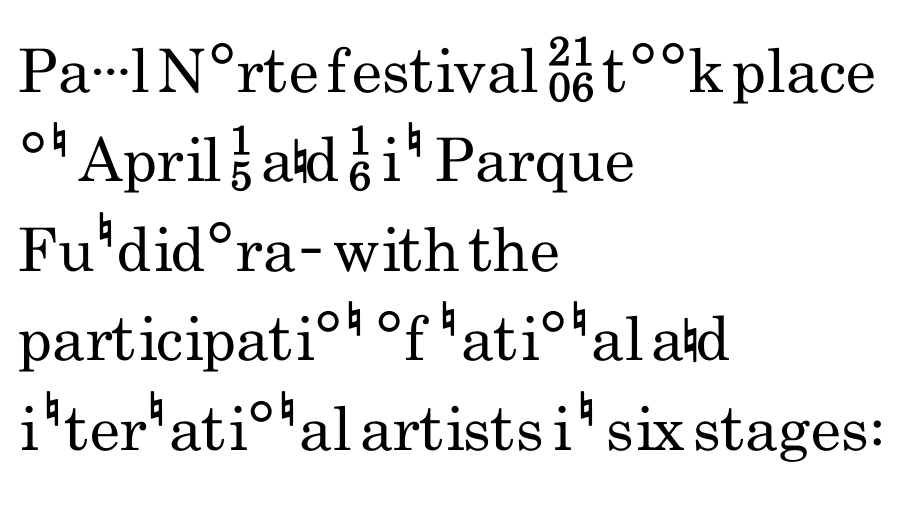
Q: Is the text bold? A: No.
Q: Is the text italic (slanted)? A: No, it is upright.
Q: Is the typeface a serif or a sans-serif typeface? A: Sans-serif.
Q: Is the text underlined? A: No.
Q: How is the paragraph aligned? A: Left-aligned.
Q: Is the spacing between letters normal or unusually wide? A: Normal.
Q: Is the spacing between lines tight, normal or loose? A: Normal.
Q: Width (condensed, normal, or wide)? A: Condensed.
Q: Stroke contrast? A: Low.
Q: x-height? A: Small.
Q: Monospaced? A: No.
